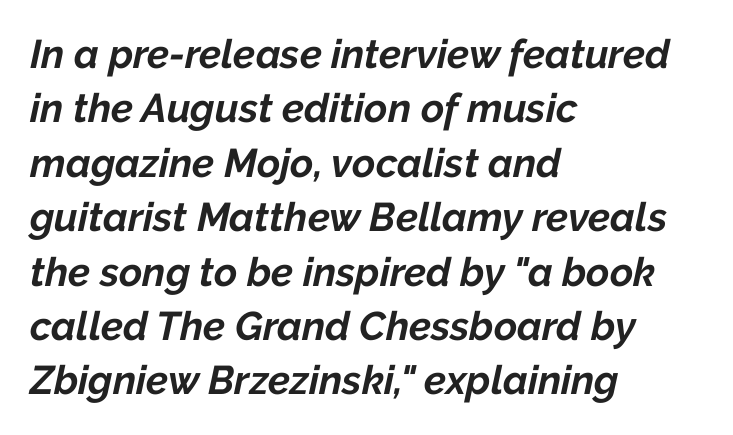
Left-aligned paragraph, ragged on the right. These lines sit exactly where default settings would place them. Every letter is thick-stroked: bold, no question. A typesetter would mark this as italic. Spacing verdict: proportional, widths tailored to each character.
